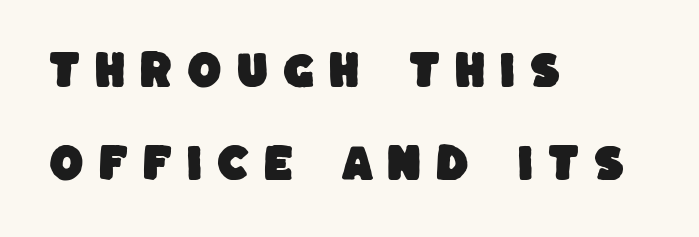
Proportional: the letters do not fall into vertical columns. Bare-footed words on every line. The tracking reads as deliberately expanded to a designer's eye. The ragged edge is on the right, which tells us the setting is flush left.
